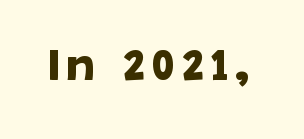
{"serif": "no", "bold": "yes", "weight": "bold", "width": "normal", "stroke_contrast": "low", "x_height": "large", "monospaced": "no", "underline": "no", "glyph_px": 45}
